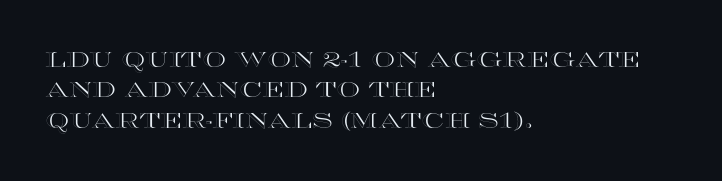
Q: Is the text italic (slanted)? A: No, it is upright.
Q: Is the text underlined? A: No.
Q: How is the paragraph aligned? A: Left-aligned.
Q: Is the spacing between letters normal or unusually wide? A: Normal.
Q: Is the spacing between lines tight, normal or loose? A: Normal.
